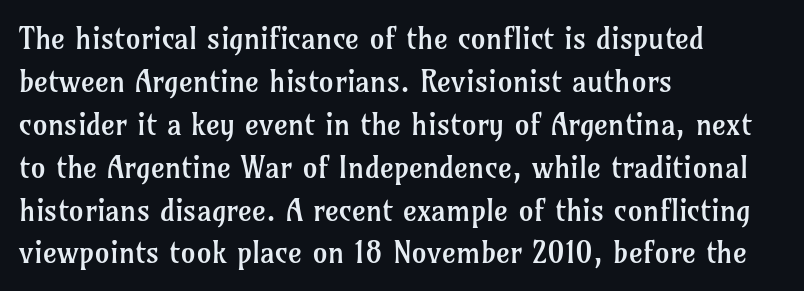
This sample is left-justified, so line endings fall wherever the words run out. The foot of each line stays bare and open. Inter-character spacing is left at the font's built-in metrics. Bold? No — there's no thickening of the strokes. To sum up the face: it has serifs. The designer left line spacing at the default.
